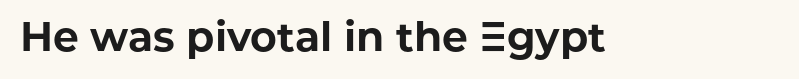
{"serif": "no", "italic": "no", "bold": "yes", "weight": "bold", "width": "normal", "stroke_contrast": "low", "x_height": "medium", "monospaced": "no", "underline": "no", "letter_spacing": "normal", "letter_spacing_em": 0.0, "glyph_px": 41}
